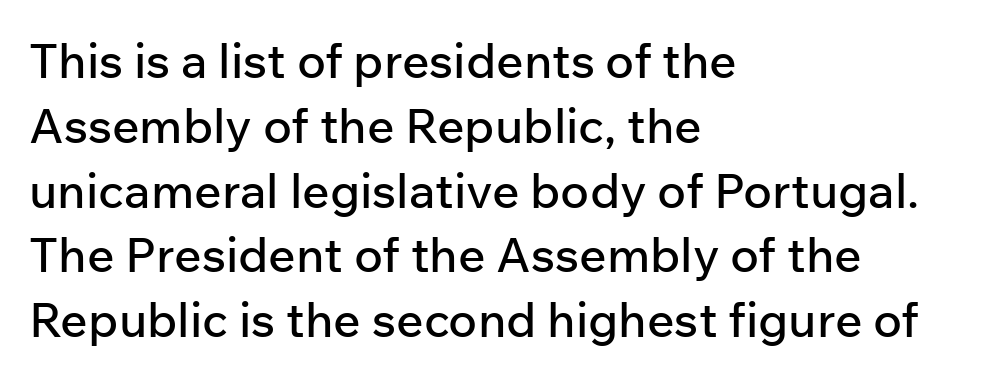
{"serif": "no", "italic": "no", "width": "normal", "stroke_contrast": "low", "x_height": "medium", "monospaced": "no", "underline": "no", "align": "left", "line_spacing": "normal", "line_spacing_ratio": 1.35, "letter_spacing": "normal", "letter_spacing_em": 0.0, "glyph_px": 48}
